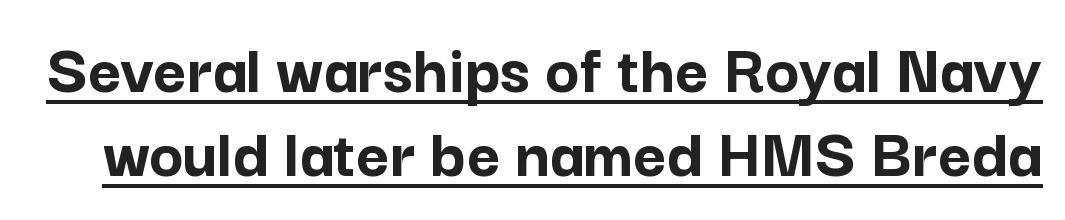
Q: Is the text bold? A: Yes.
Q: Is the text italic (slanted)? A: No, it is upright.
Q: Is the typeface a serif or a sans-serif typeface? A: Sans-serif.
Q: Is the text underlined? A: Yes.
Q: Is the spacing between letters normal or unusually wide? A: Normal.
Q: Width (condensed, normal, or wide)? A: Normal.
Q: Stroke contrast? A: Low.
Q: x-height? A: Medium.
Q: Monospaced? A: No.
